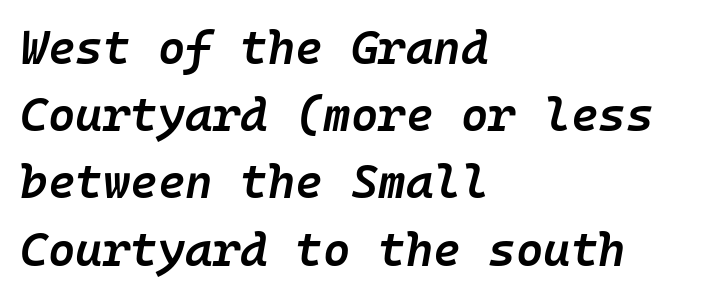
{"italic": "yes", "lean": "right", "slant_degrees": 10, "bold": "semi", "weight": "semibold", "width": "normal", "stroke_contrast": "low", "x_height": "medium", "underline": "no", "align": "left", "line_spacing": "normal", "line_spacing_ratio": 1.43, "letter_spacing": "normal", "letter_spacing_em": 0.0, "glyph_px": 47}
